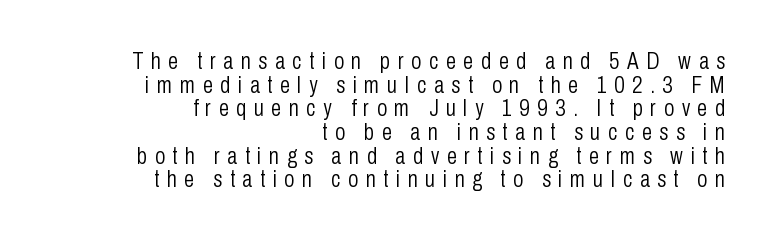
Italic: no, the glyphs are upright roman. The text block is weighted toward the right margin, trailing off unevenly leftward. The gap between lines stays unmarked. Compared with typical body copy, the letter spacing here is much looser.
